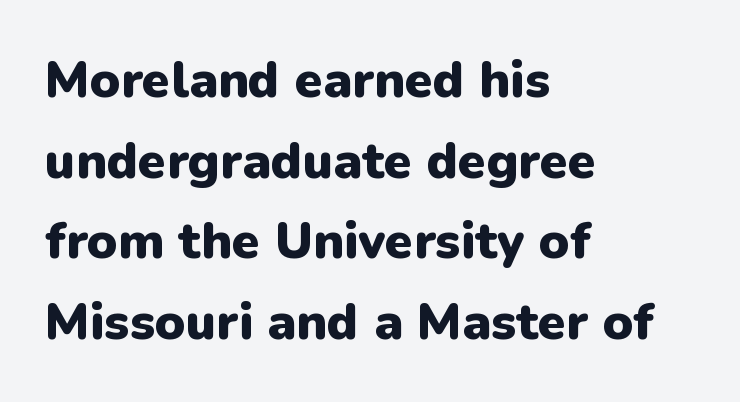
Q: Is the text bold? A: Yes.
Q: Is the text italic (slanted)? A: No, it is upright.
Q: Is the typeface a serif or a sans-serif typeface? A: Sans-serif.
Q: Is the text underlined? A: No.
Q: How is the paragraph aligned? A: Left-aligned.
Q: Is the spacing between letters normal or unusually wide? A: Normal.
Q: Is the spacing between lines tight, normal or loose? A: Normal.
Q: Width (condensed, normal, or wide)? A: Normal.
Q: Stroke contrast? A: Low.
Q: x-height? A: Medium.
Q: Monospaced? A: No.
